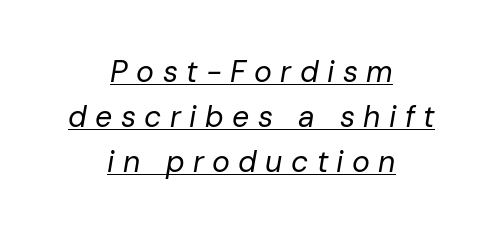
Q: Is the text bold? A: No.
Q: Is the text italic (slanted)? A: Yes, it leans right by about 10 degrees.
Q: Is the text underlined? A: Yes.
Q: How is the paragraph aligned? A: Centered.
Q: Is the spacing between letters normal or unusually wide? A: Unusually wide.
Q: Is the spacing between lines tight, normal or loose? A: Normal.
Q: Width (condensed, normal, or wide)? A: Normal.
Q: Stroke contrast? A: Low.
Q: x-height? A: Medium.
Q: Monospaced? A: No.
